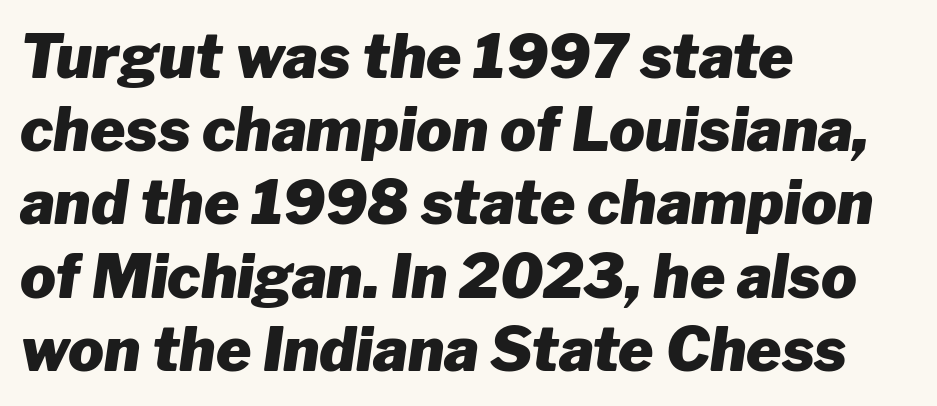
{"italic": "yes", "lean": "right", "slant_degrees": 8, "bold": "yes", "weight": "heavy", "width": "normal", "stroke_contrast": "low", "x_height": "medium", "monospaced": "no", "underline": "no", "align": "left", "line_spacing_ratio": 1.22, "letter_spacing": "normal", "letter_spacing_em": 0.0, "glyph_px": 60}
